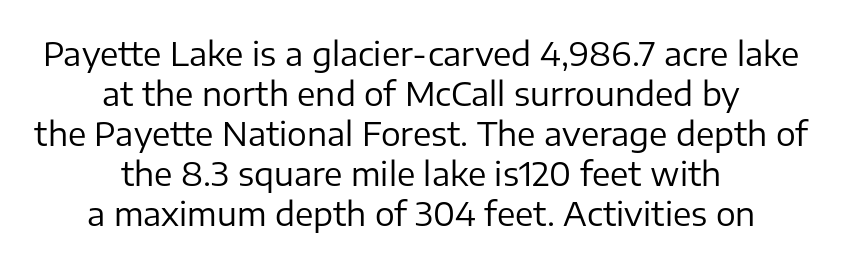
The typeface chosen for these lines omits serifs. The gap between lines stays unmarked. You could not count columns in this text — the font is proportionally spaced. On a weight scale, this lands at 450 or below.
